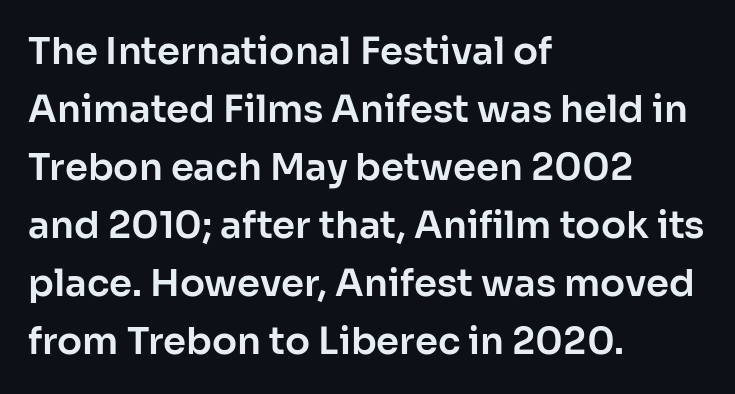
Students, observe: this is what conventionally led text looks like. Regarding serifs, this sample does without them. Each line starts at the same left margin while the right side varies. Just letters on the line, the space beneath them empty.
